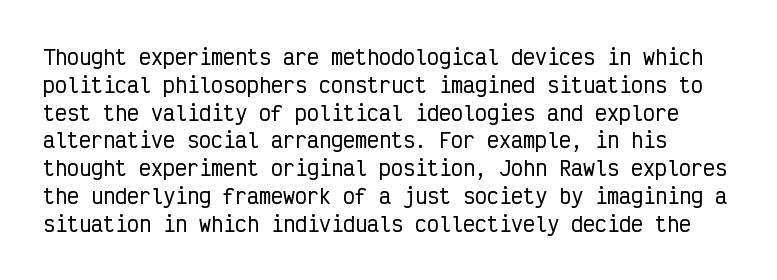
The image shows 20 px text type, upright; set normal line spacing (1.39x), normal letter spacing, not underlined.
